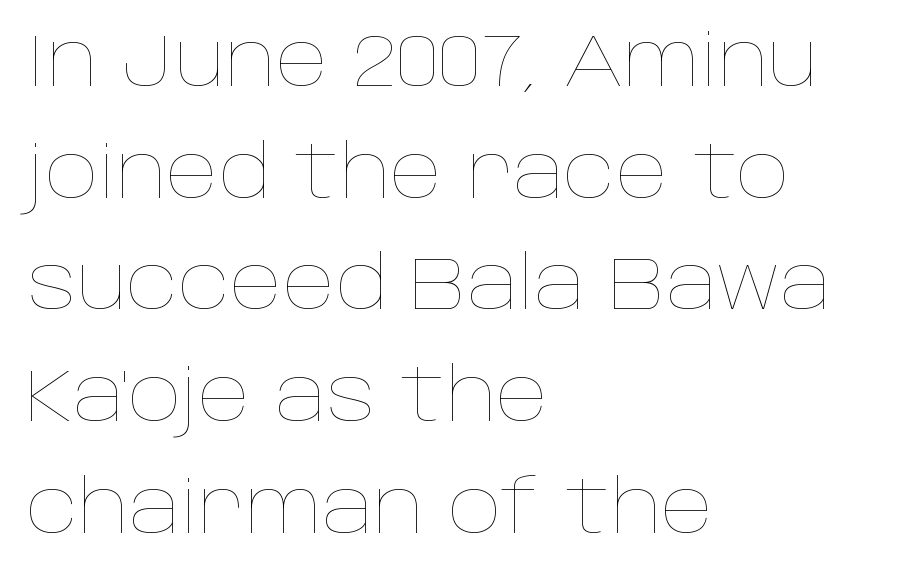
The image shows 74 px thin type, upright; set left-aligned, normal line spacing (1.51x), normal letter spacing, not underlined; low stroke contrast and a large x-height.
